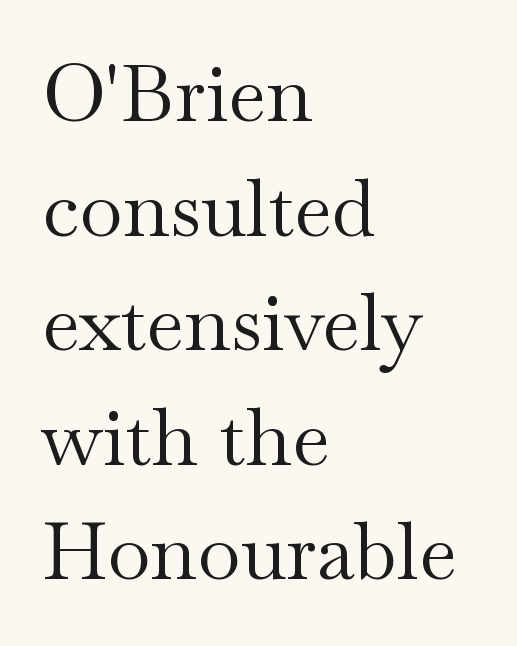
Q: Is the text bold? A: No.
Q: Is the text italic (slanted)? A: No, it is upright.
Q: Is the typeface a serif or a sans-serif typeface? A: Serif.
Q: Is the text underlined? A: No.
Q: How is the paragraph aligned? A: Left-aligned.
Q: Is the spacing between letters normal or unusually wide? A: Normal.
Q: Is the spacing between lines tight, normal or loose? A: Normal.
Q: Width (condensed, normal, or wide)? A: Wide.
Q: Stroke contrast? A: Medium.
Q: x-height? A: Small.
Q: Monospaced? A: No.
